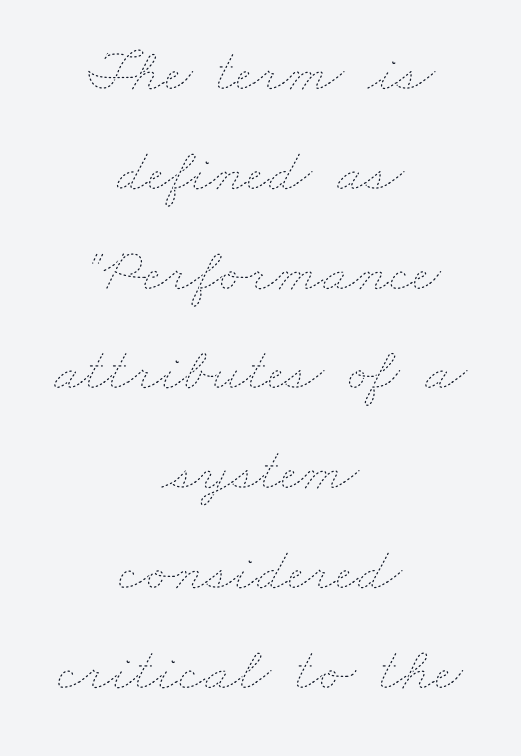
Q: Is the text bold? A: No.
Q: Is the text underlined? A: No.
Q: How is the paragraph aligned? A: Centered.
Q: Is the spacing between letters normal or unusually wide? A: Normal.
Q: Is the spacing between lines tight, normal or loose? A: Normal.
Q: Width (condensed, normal, or wide)? A: Wide.
Q: Stroke contrast? A: Low.
Q: x-height? A: Small.
Q: Monospaced? A: No.
